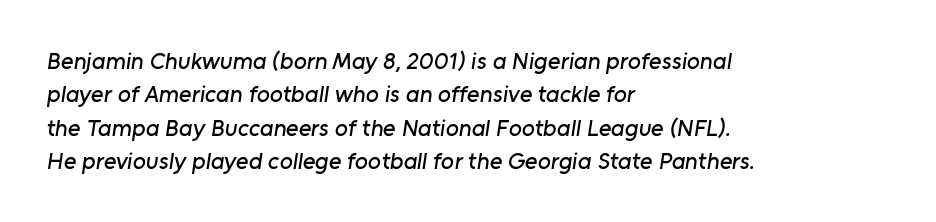
The image shows 24 px text type; set left-aligned, normal line spacing (1.39x), normal letter spacing, not underlined.
